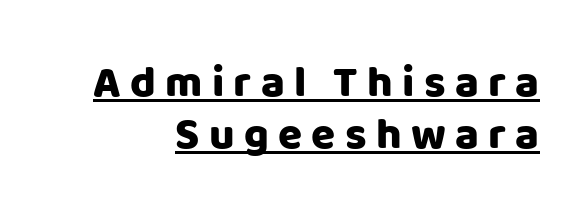
{"serif": "no", "italic": "no", "width": "normal", "stroke_contrast": "low", "x_height": "large", "monospaced": "no", "underline": "yes", "align": "right", "line_spacing_ratio": 1.19, "letter_spacing": "wide", "letter_spacing_em": 0.21, "glyph_px": 44}
